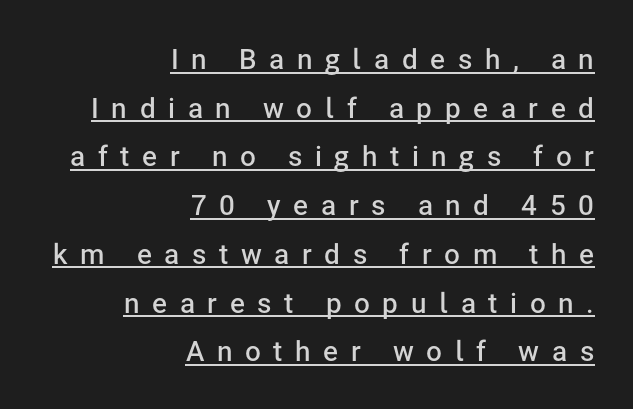
Q: Is the text bold? A: Semi-bold.
Q: Is the text italic (slanted)? A: No, it is upright.
Q: Is the typeface a serif or a sans-serif typeface? A: Sans-serif.
Q: Is the text underlined? A: Yes.
Q: How is the paragraph aligned? A: Right-aligned.
Q: Is the spacing between letters normal or unusually wide? A: Unusually wide.
Q: Width (condensed, normal, or wide)? A: Normal.
Q: Stroke contrast? A: Low.
Q: x-height? A: Medium.
Q: Monospaced? A: No.
